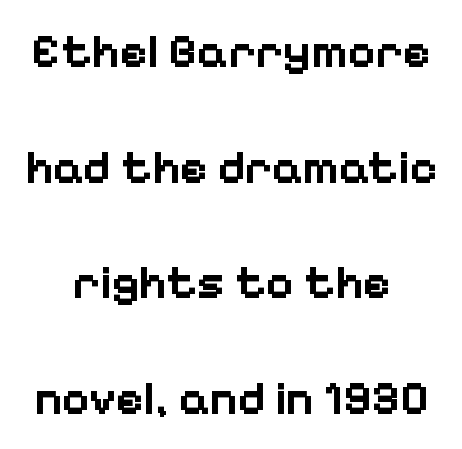
Q: Is the text bold? A: Yes.
Q: Is the text italic (slanted)? A: No, it is upright.
Q: Is the typeface a serif or a sans-serif typeface? A: Sans-serif.
Q: Is the text underlined? A: No.
Q: How is the paragraph aligned? A: Centered.
Q: Is the spacing between letters normal or unusually wide? A: Normal.
Q: Is the spacing between lines tight, normal or loose? A: Loose.
Q: Width (condensed, normal, or wide)? A: Normal.
Q: Stroke contrast? A: Low.
Q: x-height? A: Medium.
Q: Monospaced? A: No.
